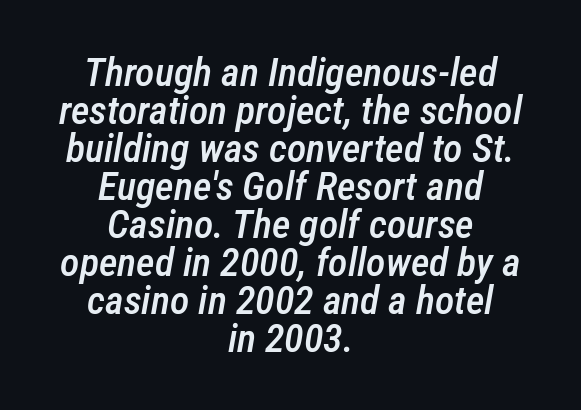
Q: Is the text bold? A: Semi-bold.
Q: Is the text italic (slanted)? A: Yes, it leans right by about 12 degrees.
Q: Is the text underlined? A: No.
Q: How is the paragraph aligned? A: Centered.
Q: Is the spacing between letters normal or unusually wide? A: Normal.
Q: Is the spacing between lines tight, normal or loose? A: Tight.
Q: Width (condensed, normal, or wide)? A: Condensed.
Q: Stroke contrast? A: Low.
Q: x-height? A: Medium.
Q: Monospaced? A: No.
